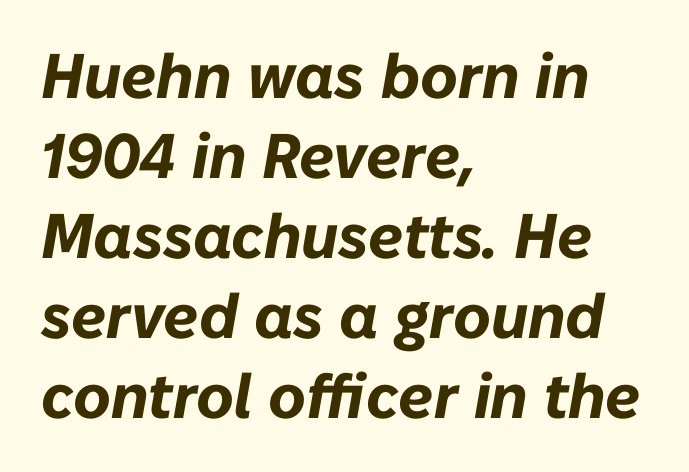
Weight: bold. This sample uses an oblique cut, with every glyph tilted off the vertical. Regarding leading, the lines here are spaced in the standard way. Layout note: lines flush left. Each row of text sits above clean, open space.
